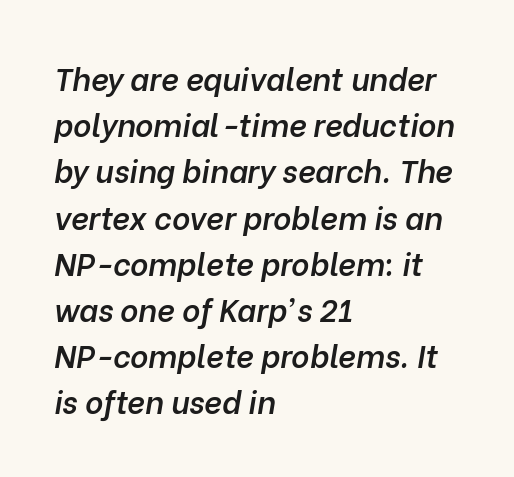
{"italic": "yes", "lean": "right", "slant_degrees": 10, "bold": "semi", "weight": "semibold", "width": "normal", "stroke_contrast": "low", "x_height": "medium", "monospaced": "no", "underline": "no", "align": "left", "line_spacing": "normal", "line_spacing_ratio": 1.49, "letter_spacing": "normal", "letter_spacing_em": 0.0, "glyph_px": 31}
